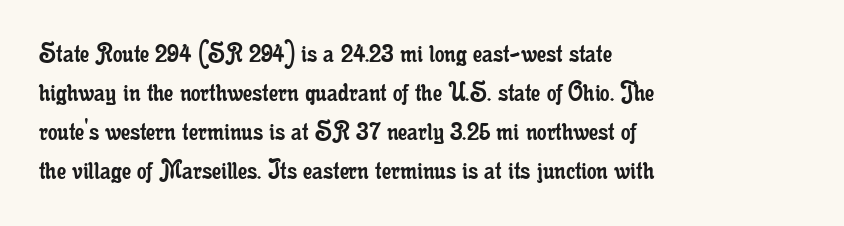
Q: Is the text bold? A: No.
Q: Is the text italic (slanted)? A: No, it is upright.
Q: Is the typeface a serif or a sans-serif typeface? A: Serif.
Q: Is the text underlined? A: No.
Q: How is the paragraph aligned? A: Left-aligned.
Q: Is the spacing between letters normal or unusually wide? A: Normal.
Q: Is the spacing between lines tight, normal or loose? A: Normal.
Q: Width (condensed, normal, or wide)? A: Condensed.
Q: Stroke contrast? A: Low.
Q: x-height? A: Small.
Q: Monospaced? A: No.
